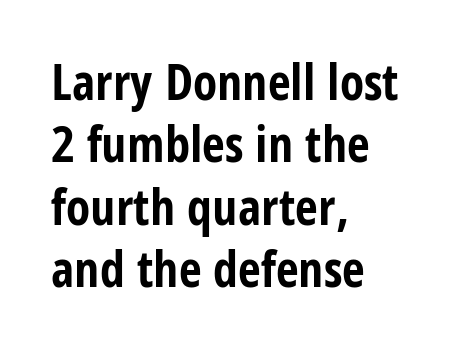
{"serif": "no", "italic": "no", "bold": "yes", "weight": "bold", "width": "condensed", "stroke_contrast": "low", "x_height": "large", "monospaced": "no", "underline": "no", "align": "left", "line_spacing": "normal", "line_spacing_ratio": 1.25, "letter_spacing": "normal", "letter_spacing_em": 0.0, "glyph_px": 50}
